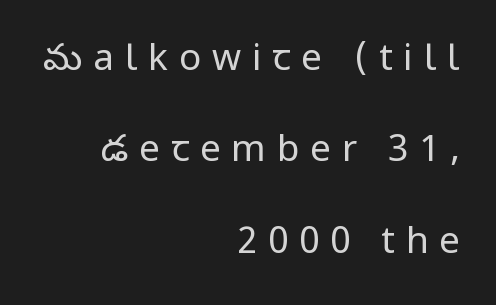
Q: Is the text bold? A: No.
Q: Is the text italic (slanted)? A: No, it is upright.
Q: Is the typeface a serif or a sans-serif typeface? A: Sans-serif.
Q: Is the text underlined? A: No.
Q: How is the paragraph aligned? A: Right-aligned.
Q: Is the spacing between letters normal or unusually wide? A: Unusually wide.
Q: Is the spacing between lines tight, normal or loose? A: Loose.
Q: Width (condensed, normal, or wide)? A: Normal.
Q: Stroke contrast? A: Low.
Q: x-height? A: Medium.
Q: Monospaced? A: No.
